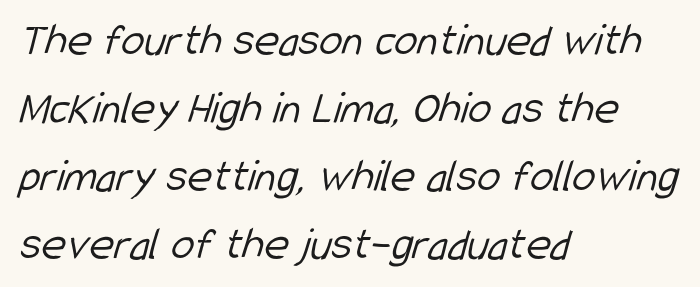
In terms of letterspacing, this is plain default setting. This is not heavy type; no bold has been used. A typesetter would call this leading conventional body-copy spacing. You can tell from the bare stems that sans-serif type was used.
